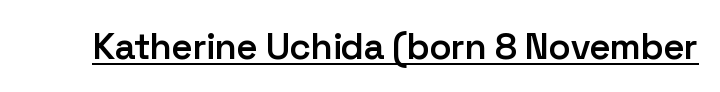
Typesetter's note: demi weight, one step under bold. A typesetter would call this proportional, since set widths differ per character. Each line of the rendering has a horizontal stroke beneath the glyphs. Tall strokes in this sample are plumb rather than angled. Each letter's strokes conclude bluntly, with no projecting serifs.
